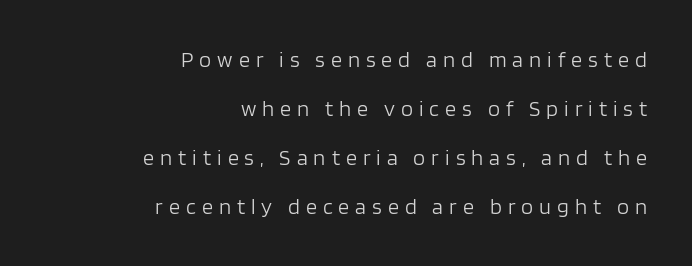
The passage shown is not bold in any degree. Every character sits straight up, as roman type does. A typesetter would call this leading open, well beyond the default. The words here are not underlined. Someone cranked the tracking dial way up on this one.
